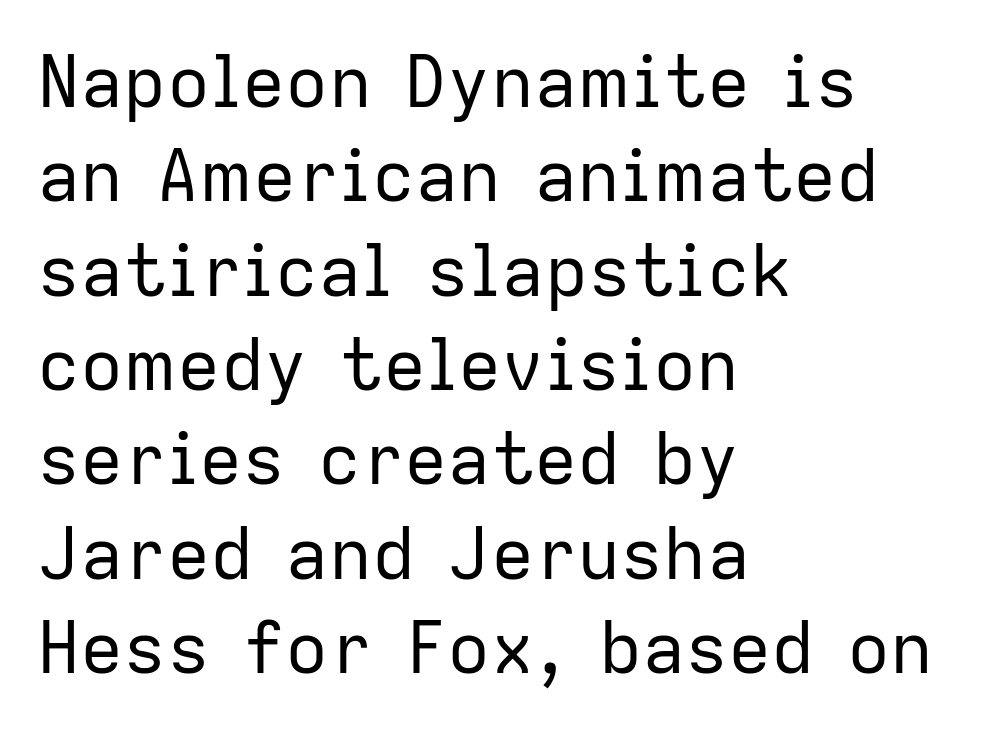
{"serif": "no", "italic": "no", "bold": "no", "weight": "regular", "width": "normal", "stroke_contrast": "low", "x_height": "medium", "monospaced": "no", "underline": "no", "align": "left", "line_spacing": "normal", "line_spacing_ratio": 1.31, "letter_spacing": "normal", "letter_spacing_em": 0.0, "glyph_px": 72}
